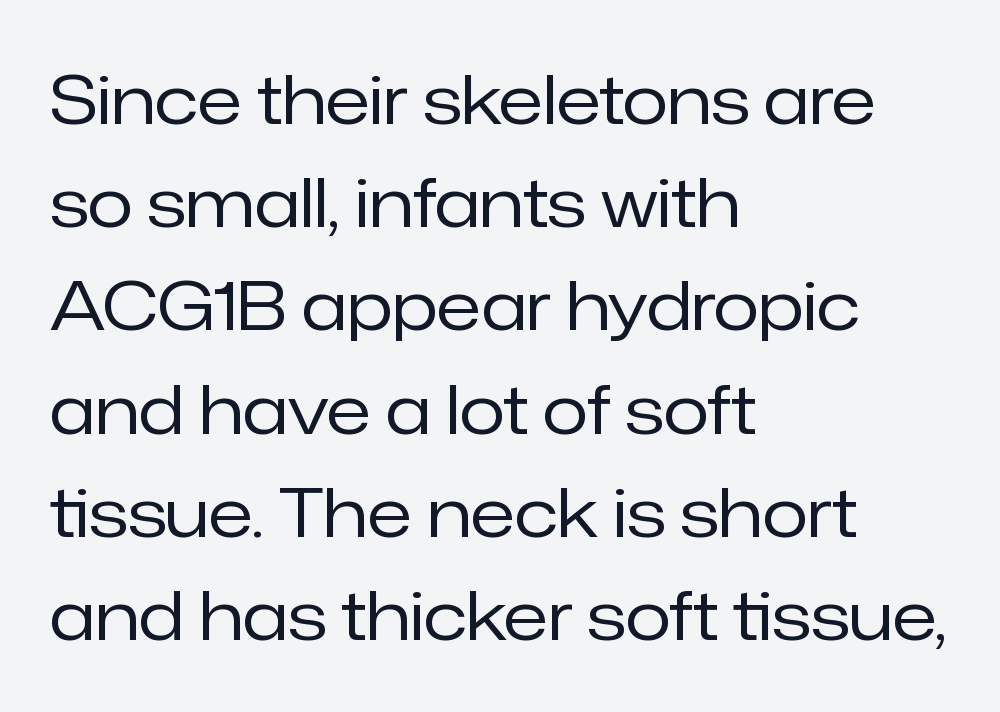
When letters stand straight like this, we call the style roman or upright. Rule under the text: the space is simply empty. A typesetter would call this proportional, since set widths differ per character. Nothing unusual about the tracking: characters are spaced as the font intends. Where is the straight margin? On the left.
